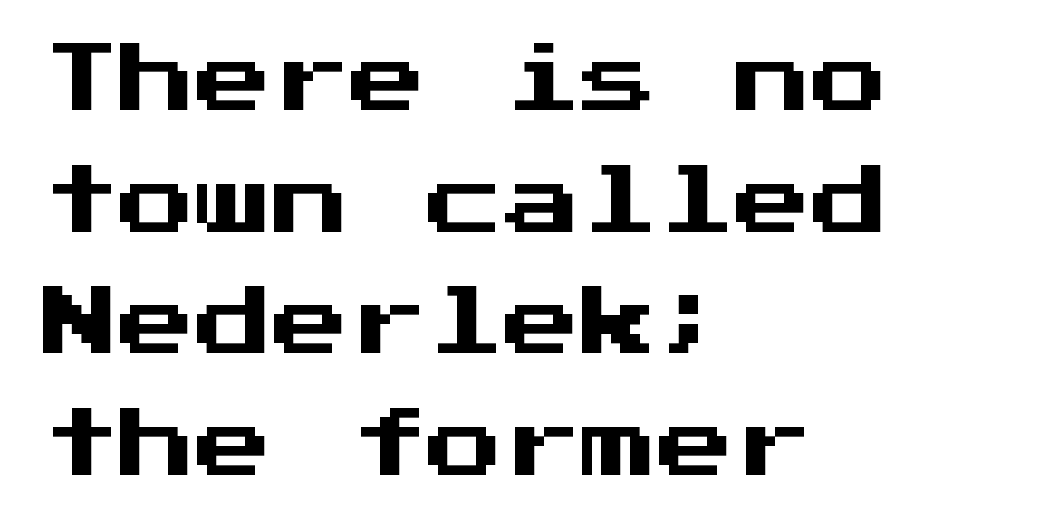
A normal amount of white space separates one row of letters from the next. Each letter, wide or thin by design, is forced into the same width here. Serifs: no, the terminals of the letterforms are clean. Every row of glyphs begins at an identical x-position on the left. Anything drawn beneath the words? Only blank space.
